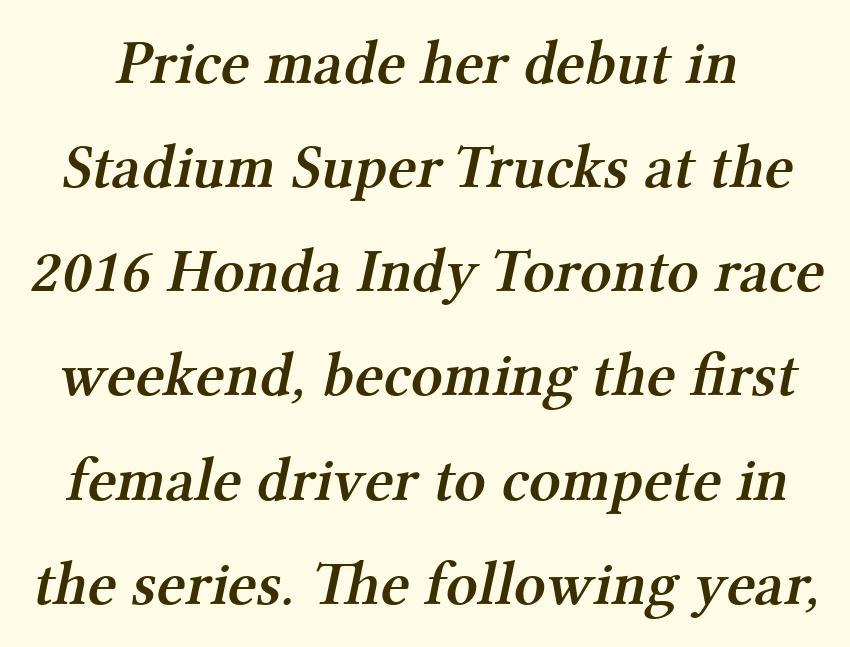
The horizontal fit of the characters is conventional and even. Nobody drew a line under any word here. Spacing verdict: proportional, widths tailored to each character. Does the weight exceed regular? Yes, but only to semibold.
